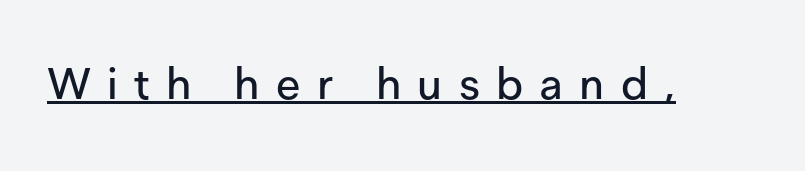
Q: Is the text italic (slanted)? A: No, it is upright.
Q: Is the typeface a serif or a sans-serif typeface? A: Sans-serif.
Q: Is the text underlined? A: Yes.
Q: Is the spacing between letters normal or unusually wide? A: Unusually wide.
Q: Width (condensed, normal, or wide)? A: Normal.
Q: Stroke contrast? A: Low.
Q: x-height? A: Medium.
Q: Monospaced? A: No.
